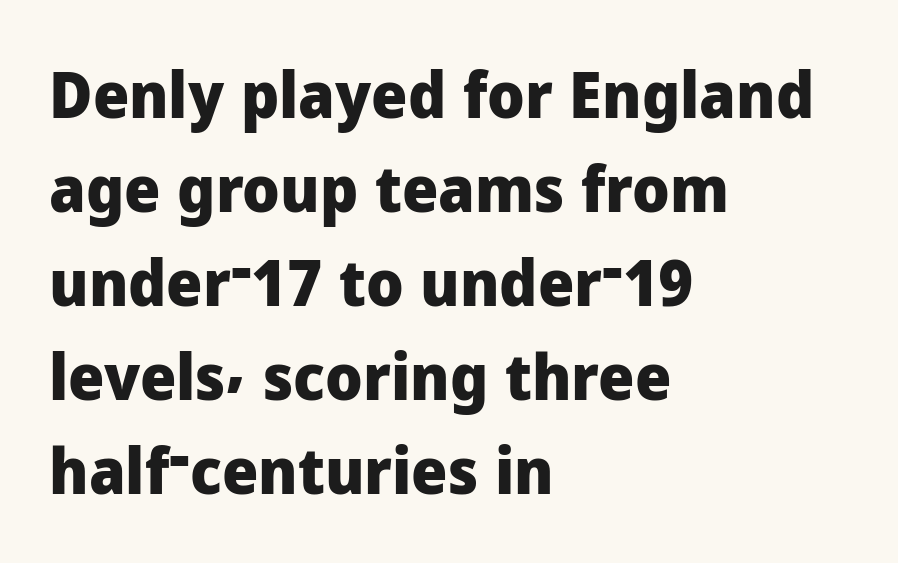
Q: Is the text bold? A: Yes.
Q: Is the text italic (slanted)? A: No, it is upright.
Q: Is the typeface a serif or a sans-serif typeface? A: Sans-serif.
Q: Is the text underlined? A: No.
Q: How is the paragraph aligned? A: Left-aligned.
Q: Is the spacing between letters normal or unusually wide? A: Normal.
Q: Is the spacing between lines tight, normal or loose? A: Normal.
Q: Width (condensed, normal, or wide)? A: Normal.
Q: Stroke contrast? A: Low.
Q: x-height? A: Medium.
Q: Monospaced? A: No.
